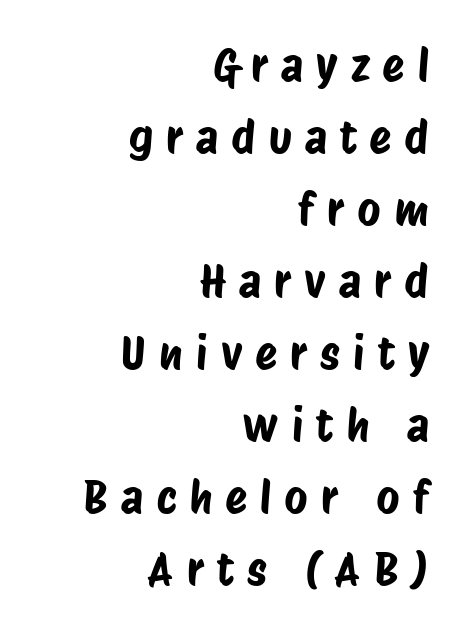
This rendering features lettering with no underline. Varying glyph widths throughout — classic text-font behaviour. The face used here is a sans, in the tradition of grotesques and geometrics. Honestly, the row spacing looks completely unremarkable. Between one letter and the next there's a generous, obvious gap. Where is the straight margin? On the right.
